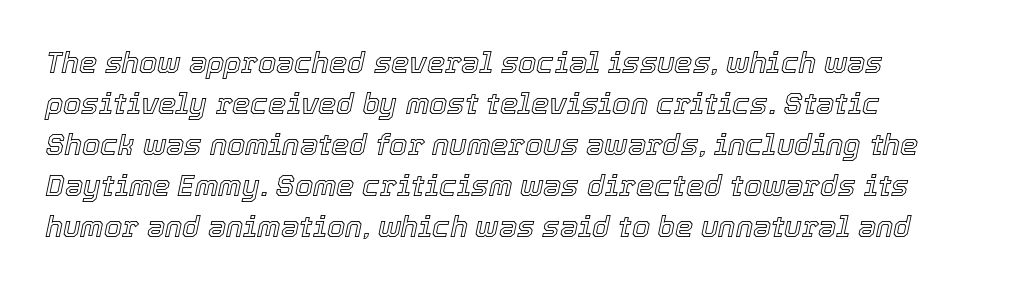
The image shows 29 px text type, italic (leaning right); set normal line spacing (1.41x), normal letter spacing, not underlined; a medium x-height.
